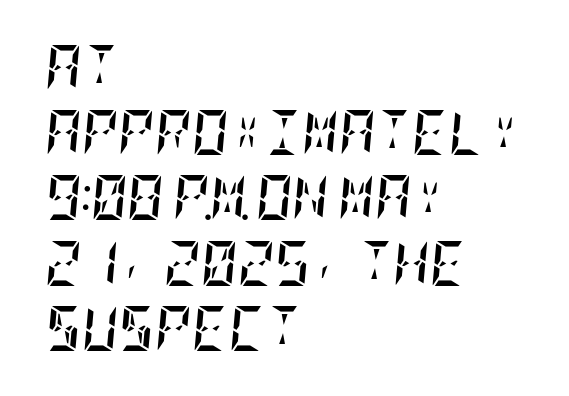
The image shows 45 px semibold, condensed type, italic (leaning right); set left-aligned, normal line spacing (1.45x), normal letter spacing, not underlined; low stroke contrast and a large x-height.
